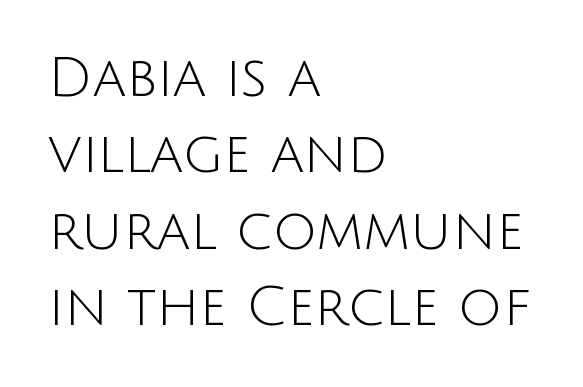
The image shows 55 px light sans-serif type, upright; set left-aligned, normal line spacing (1.39x), normal letter spacing, not underlined; low stroke contrast and a large x-height.
